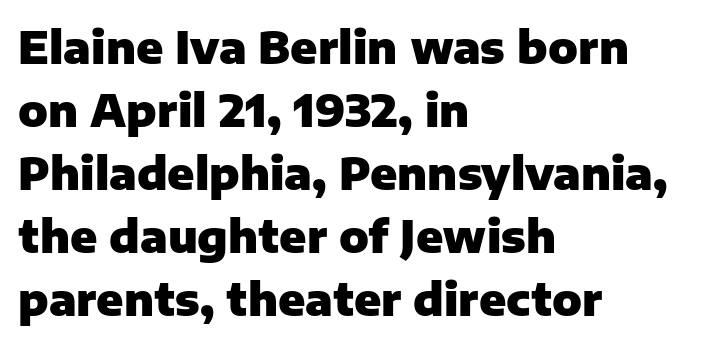
{"serif": "no", "italic": "no", "bold": "yes", "weight": "heavy", "width": "normal", "stroke_contrast": "low", "x_height": "medium", "monospaced": "no", "underline": "no", "align": "left", "line_spacing": "normal", "line_spacing_ratio": 1.43, "letter_spacing": "normal", "letter_spacing_em": 0.0, "glyph_px": 44}
